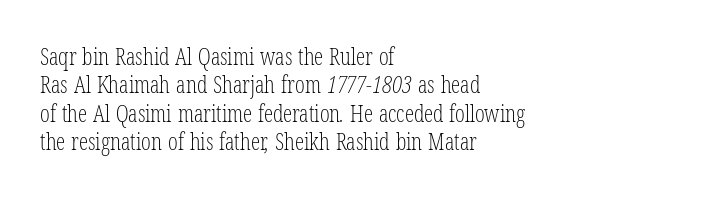
The image shows 23 px text type; set left-aligned, line spacing 1.23x, normal letter spacing, not underlined.
